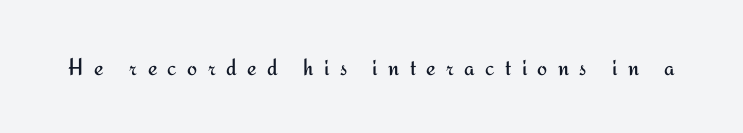
{"italic": "no", "bold": "no", "underline": "no", "letter_spacing": "wide", "letter_spacing_em": 0.43, "glyph_px": 24}
